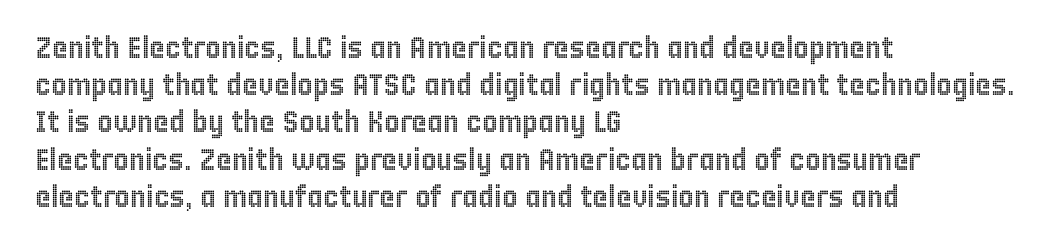
The lines are quadded left. Just letters on the line, the space beneath them empty. The face used here is proportionally spaced, like ordinary book or web type. The font's upright variant was chosen for this text.
